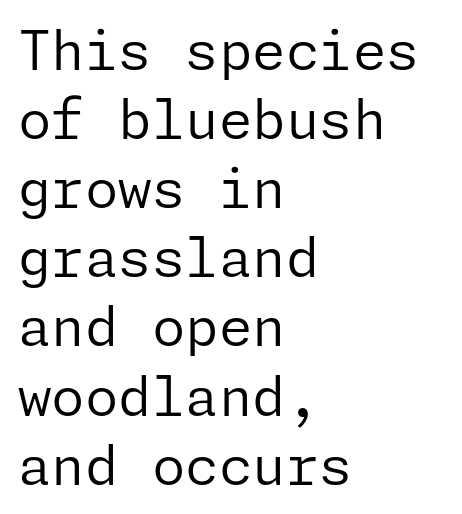
The image shows 54 px regular-weight sans-serif type, upright; set left-aligned, normal line spacing (1.28x), normal letter spacing, not underlined; low stroke contrast and a medium x-height.
